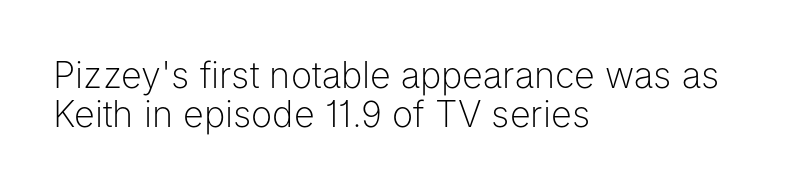
{"serif": "no", "italic": "no", "bold": "no", "weight": "light", "width": "normal", "stroke_contrast": "low", "x_height": "medium", "monospaced": "no", "underline": "no", "align": "left", "line_spacing": "tight", "line_spacing_ratio": 1.08, "letter_spacing": "normal", "letter_spacing_em": 0.0, "glyph_px": 36}
